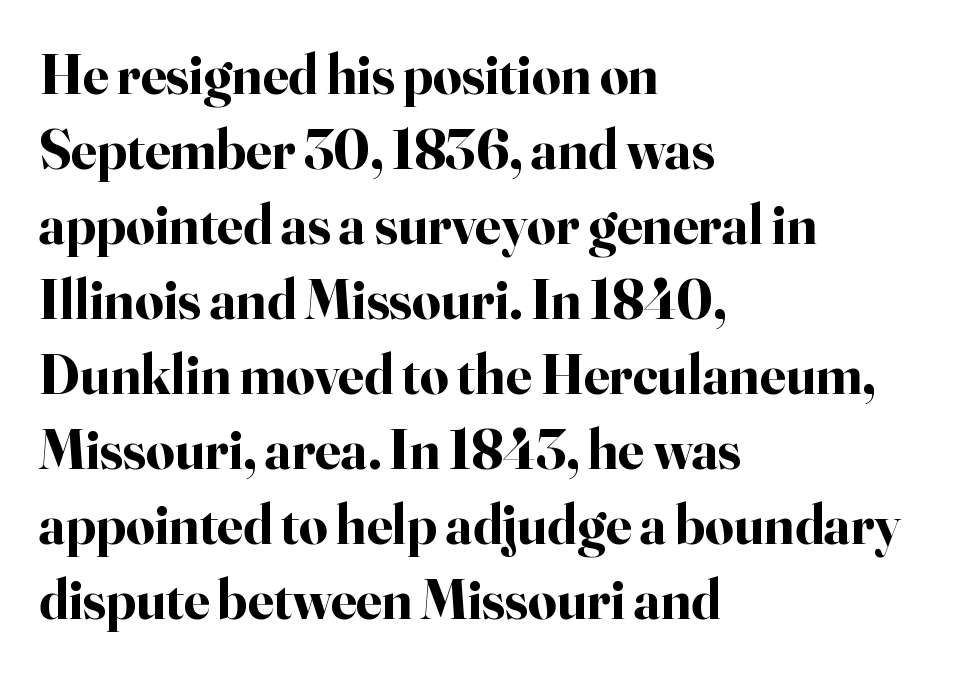
{"serif": "yes", "italic": "no", "bold": "yes", "weight": "bold", "width": "normal", "stroke_contrast": "high", "x_height": "small", "monospaced": "no", "underline": "no", "align": "left", "line_spacing": "normal", "line_spacing_ratio": 1.34, "letter_spacing": "normal", "letter_spacing_em": 0.0, "glyph_px": 56}
